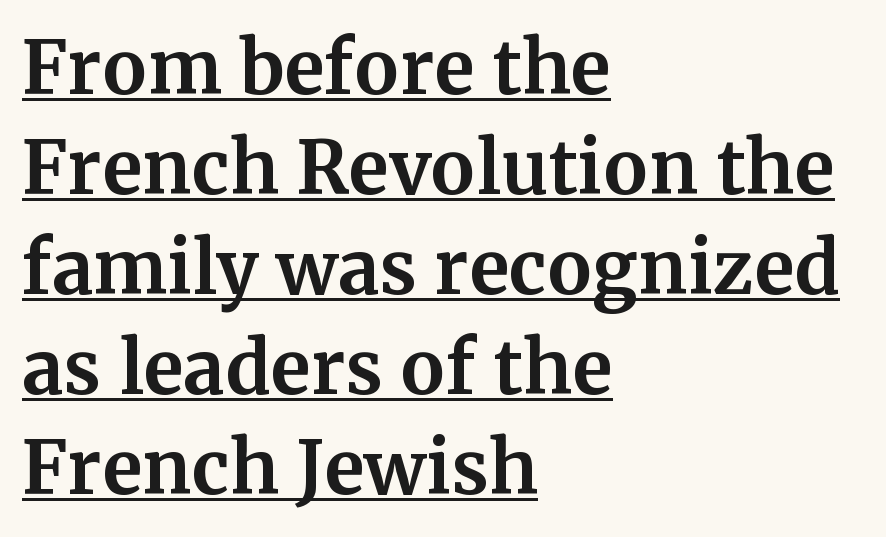
{"serif": "yes", "italic": "no", "bold": "yes", "weight": "bold", "width": "normal", "stroke_contrast": "medium", "x_height": "medium", "monospaced": "no", "underline": "yes", "align": "left", "line_spacing": "normal", "line_spacing_ratio": 1.37, "letter_spacing": "normal", "letter_spacing_em": 0.0, "glyph_px": 73}
